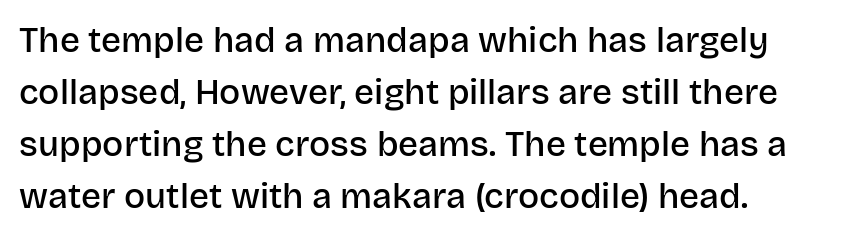
Q: Is the text bold? A: Semi-bold.
Q: Is the text italic (slanted)? A: No, it is upright.
Q: Is the typeface a serif or a sans-serif typeface? A: Sans-serif.
Q: Is the text underlined? A: No.
Q: How is the paragraph aligned? A: Left-aligned.
Q: Is the spacing between letters normal or unusually wide? A: Normal.
Q: Is the spacing between lines tight, normal or loose? A: Normal.
Q: Width (condensed, normal, or wide)? A: Normal.
Q: Stroke contrast? A: Low.
Q: x-height? A: Large.
Q: Monospaced? A: No.
